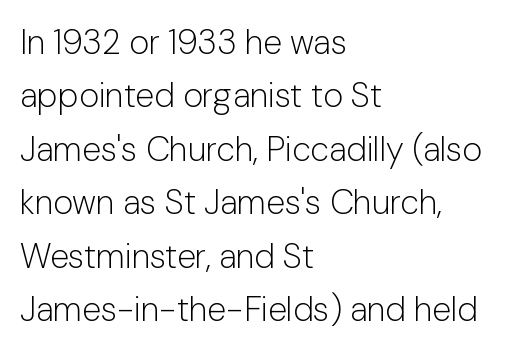
A typesetter would call this proportional, since set widths differ per character. Caption: standard tracking, unaltered. Reading down the column, the eye jumps a familiar distance to each next line. Notice how the stems are strictly vertical — no italics here.
